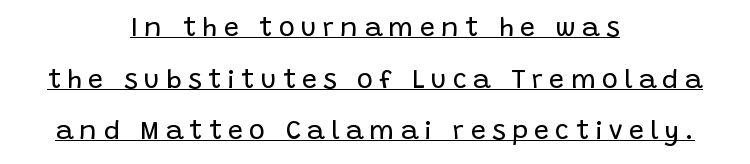
Q: Is the text bold? A: No.
Q: Is the text italic (slanted)? A: No, it is upright.
Q: Is the text underlined? A: Yes.
Q: How is the paragraph aligned? A: Centered.
Q: Is the spacing between letters normal or unusually wide? A: Unusually wide.
Q: Is the spacing between lines tight, normal or loose? A: Loose.
